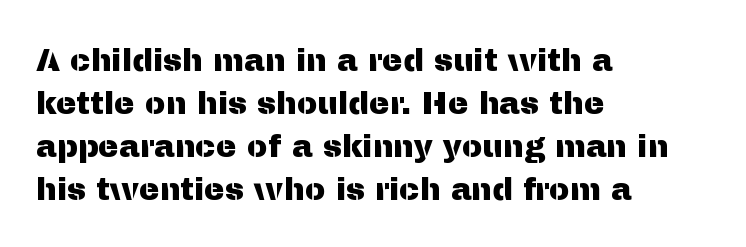
The image shows 31 px sans-serif type, upright; set left-aligned, normal line spacing (1.39x), normal letter spacing, not underlined; medium stroke contrast and a medium x-height.
